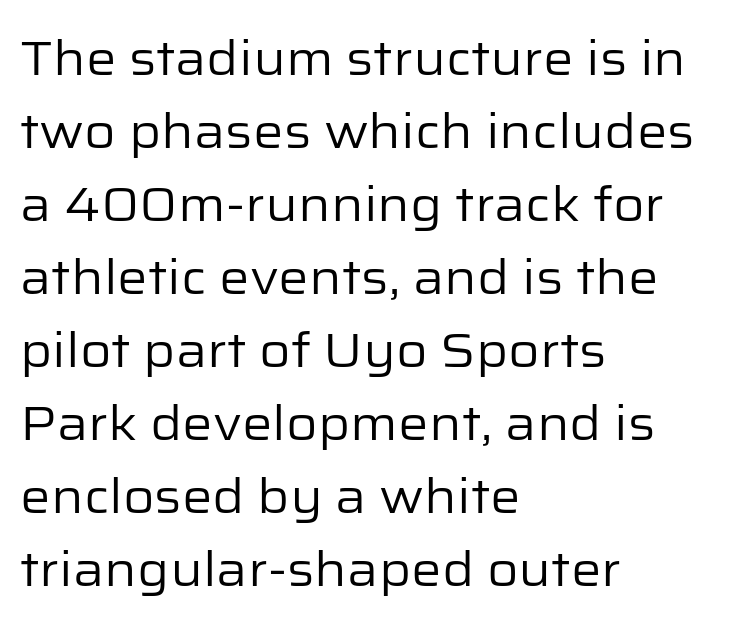
The image shows 48 px regular-weight sans-serif type, upright; set left-aligned, normal line spacing (1.52x), normal letter spacing, not underlined; low stroke contrast and a medium x-height.
